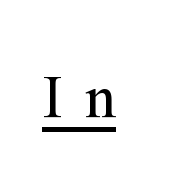
The image shows 61 px regular-weight serif type, upright; set unusually wide letter spacing (+0.37 em), underlined; medium stroke contrast and a medium x-height.
